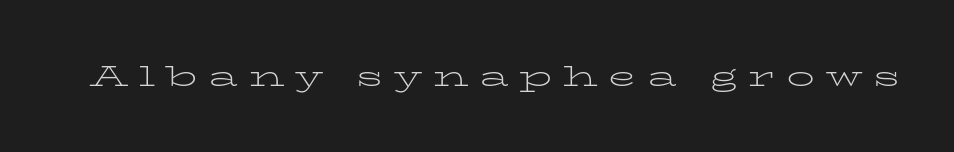
Nothing heavy about these letters — not bold at all. The passage shown is typed in a proportional face where columns would drift. The type is letterspaced generously, with wide tracking. Italic? Not at all — the glyphs are vertical. Classification — serif.
